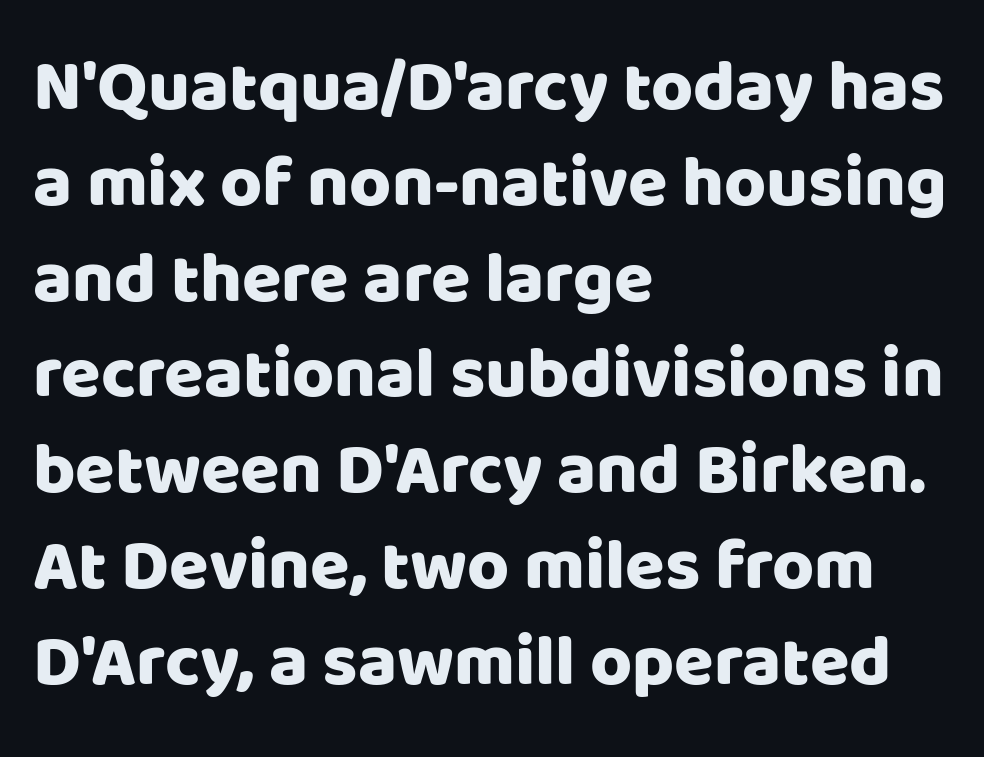
{"serif": "no", "italic": "no", "width": "normal", "stroke_contrast": "low", "x_height": "large", "monospaced": "no", "underline": "no", "align": "left", "line_spacing": "normal", "line_spacing_ratio": 1.33, "letter_spacing": "normal", "letter_spacing_em": 0.0, "glyph_px": 72}
